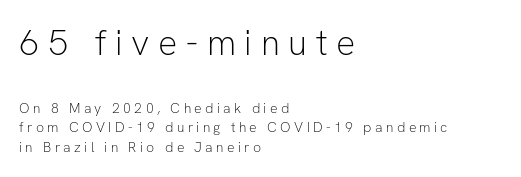
The image shows 36 px light sans-serif type, upright; set left-aligned, normal line spacing (1.41x), unusually wide letter spacing (+0.24 em), not underlined; the first (top) block is 2.57x larger; low stroke contrast and a medium x-height.
